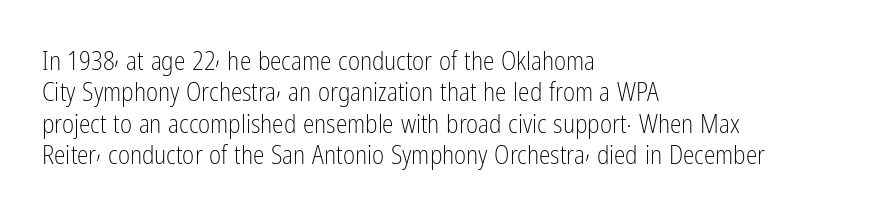
{"italic": "no", "bold": "no", "underline": "no", "align": "left", "line_spacing_ratio": 1.21, "letter_spacing": "normal", "letter_spacing_em": 0.0, "glyph_px": 26}
